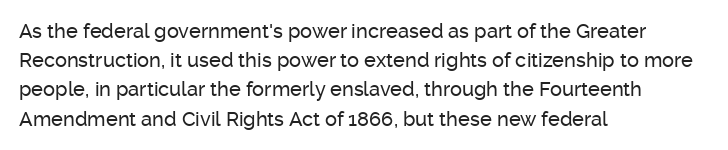
{"italic": "no", "underline": "no", "align": "left", "line_spacing": "normal", "line_spacing_ratio": 1.46, "letter_spacing": "normal", "letter_spacing_em": 0.0, "glyph_px": 20}
